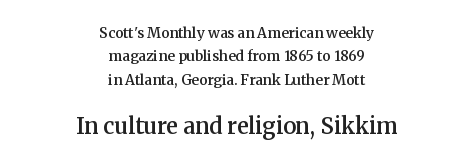
{"italic": "no", "bold": "semi", "underline": "no", "align": "center", "line_spacing": "normal", "line_spacing_ratio": 1.67, "letter_spacing": "normal", "letter_spacing_em": 0.0, "larger_block": "second", "size_ratio": 1.57, "glyph_px": 22}
